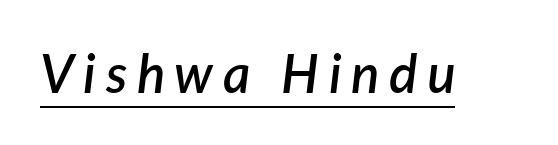
Q: Is the text bold? A: Semi-bold.
Q: Is the text italic (slanted)? A: Yes, it leans right by about 7 degrees.
Q: Is the text underlined? A: Yes.
Q: Width (condensed, normal, or wide)? A: Normal.
Q: Stroke contrast? A: Low.
Q: x-height? A: Medium.
Q: Monospaced? A: No.
